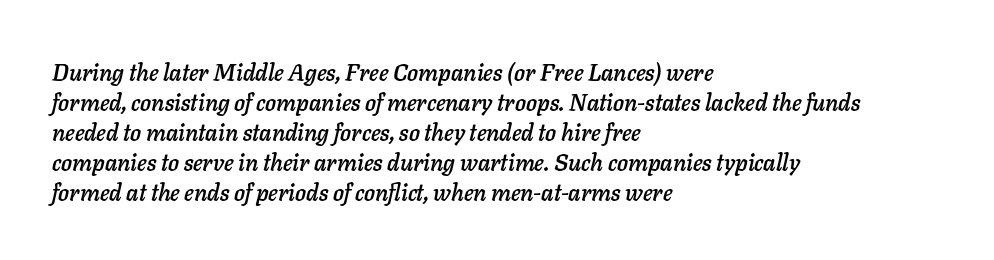
Successive baselines arrive at the customary interval. Unmarked baselines from the first word to the last. No extra tracking has been applied to these lines. Horizontal alignment here is leftward, the default for most running prose. Characters are canted at an angle relative to the baseline's perpendicular.
